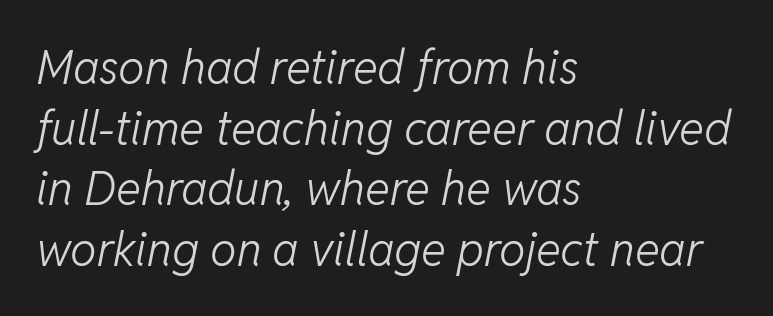
{"italic": "yes", "lean": "right", "slant_degrees": 11, "bold": "no", "weight": "light", "width": "normal", "stroke_contrast": "low", "x_height": "medium", "monospaced": "no", "underline": "no", "align": "left", "line_spacing": "normal", "line_spacing_ratio": 1.29, "letter_spacing": "normal", "letter_spacing_em": 0.0, "glyph_px": 47}
